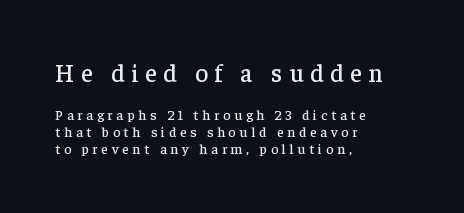
The image shows 25 px text type, upright; set left-aligned, line spacing 1.2x, unusually wide letter spacing (+0.27 em), not underlined; the first (top) block is 1.79x larger.
